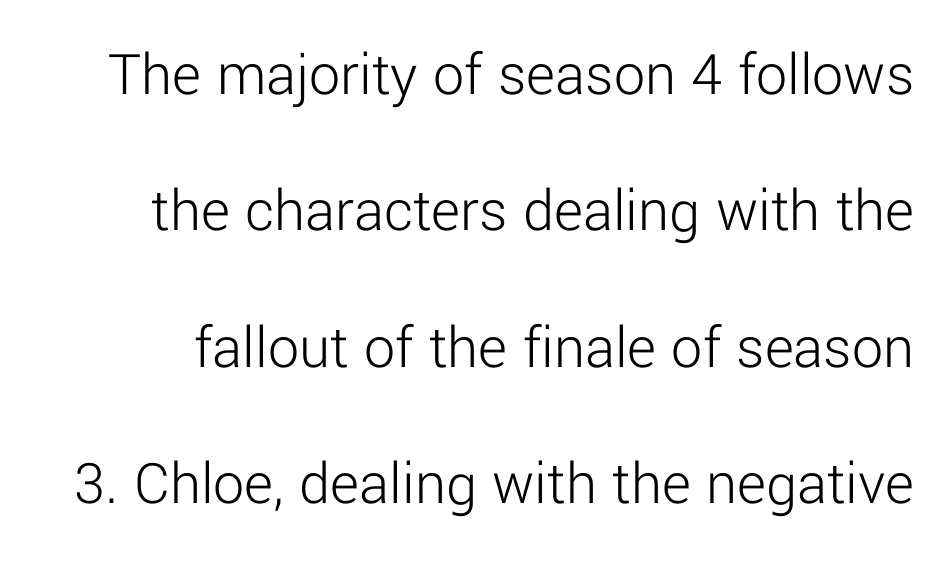
Letter spacing: default. A great deal of white space separates one row of letters from the next. In terms of posture, this sample is upright. You could not count columns in this text — the font is proportionally spaced. The weight would be labelled regular, book, light, or lighter still. What kind of face is this? One without serifs — a sans.
